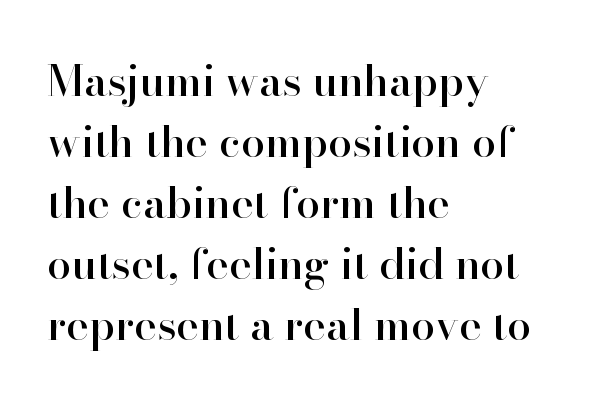
The image shows 43 px serif type, upright; set left-aligned, normal line spacing (1.42x), normal letter spacing, not underlined; high stroke contrast and a small x-height.
